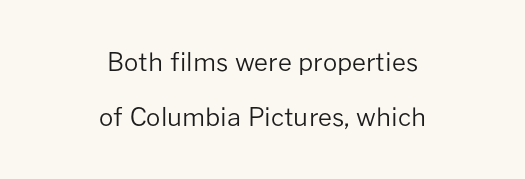
The image shows 25 px text type, upright; set centered, loose line spacing (2.21x), normal letter spacing, not underlined.
